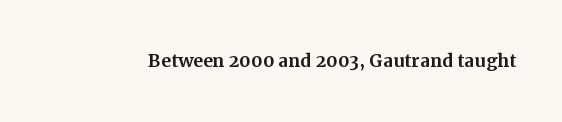
The image shows 24 px text type, upright; set normal letter spacing, not underlined.
